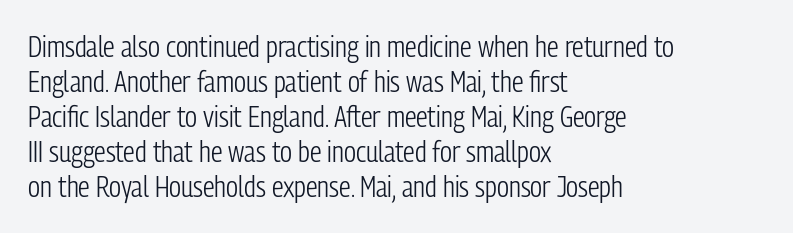
Style check: upright. Standard letterfit; no display-style spreading of the glyphs. Regarding serifs, this sample does without them. The weight would be labelled regular, book, light, or lighter still.
